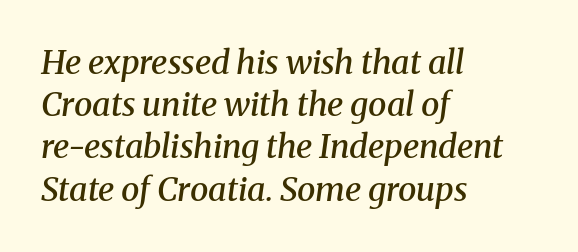
Q: Is the text bold? A: Semi-bold.
Q: Is the text italic (slanted)? A: Yes, it leans right by about 8 degrees.
Q: Is the typeface a serif or a sans-serif typeface? A: Serif.
Q: Is the text underlined? A: No.
Q: How is the paragraph aligned? A: Left-aligned.
Q: Is the spacing between letters normal or unusually wide? A: Normal.
Q: Is the spacing between lines tight, normal or loose? A: Normal.
Q: Width (condensed, normal, or wide)? A: Normal.
Q: Stroke contrast? A: Medium.
Q: x-height? A: Medium.
Q: Monospaced? A: No.
